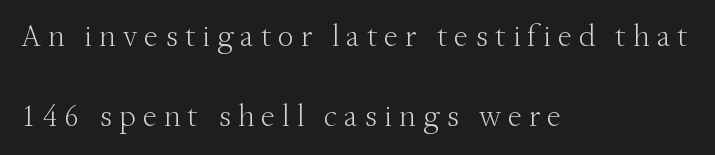
Q: Is the text bold? A: No.
Q: Is the text italic (slanted)? A: No, it is upright.
Q: Is the typeface a serif or a sans-serif typeface? A: Serif.
Q: Is the text underlined? A: No.
Q: How is the paragraph aligned? A: Left-aligned.
Q: Is the spacing between letters normal or unusually wide? A: Unusually wide.
Q: Is the spacing between lines tight, normal or loose? A: Loose.
Q: Width (condensed, normal, or wide)? A: Normal.
Q: Stroke contrast? A: Medium.
Q: x-height? A: Small.
Q: Monospaced? A: No.
